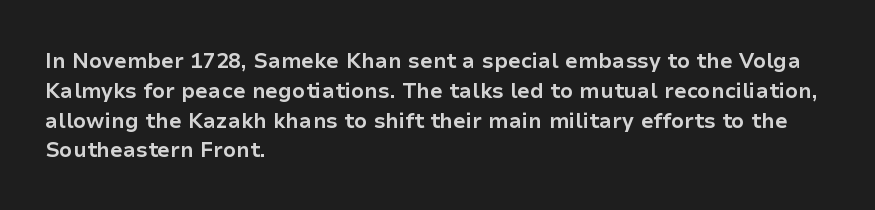
{"italic": "no", "bold": "yes", "underline": "no", "align": "left", "line_spacing": "normal", "line_spacing_ratio": 1.42, "letter_spacing": "normal", "letter_spacing_em": 0.0, "glyph_px": 21}
